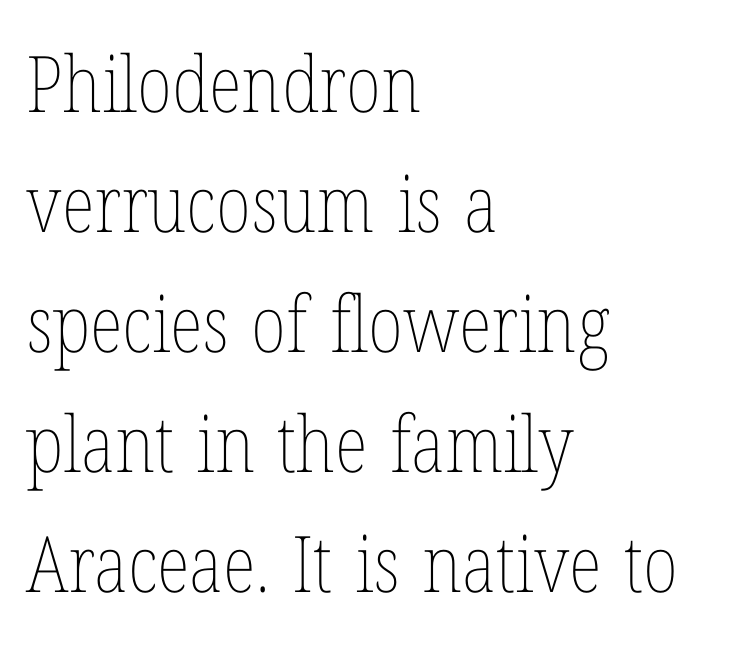
Line spacing here is normal. Casual observation: everything's shoved over to the left. Heaviness? Minimal to ordinary, like unemphasized prose. Underline: absent. This is roman type, the default non-slanted kind. The passage shown is typed in a proportional face where columns would drift.
